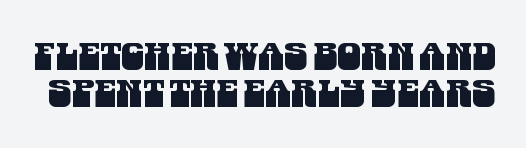
{"serif": "no", "width": "condensed", "stroke_contrast": "medium", "x_height": "large", "monospaced": "no", "underline": "no", "line_spacing": "tight", "line_spacing_ratio": 0.98, "letter_spacing": "normal", "letter_spacing_em": 0.0, "glyph_px": 38}
